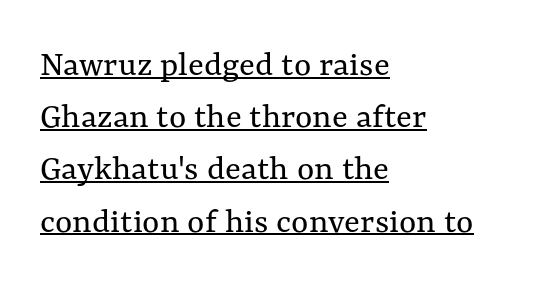
A typesetter would call this proportional, since set widths differ per character. This sample uses an upright cut, with every glyph sitting square on the baseline. Spacing between characters is what you'd get straight out of the box. Casual observation: everything's shoved over to the left. Glance below the letters and you will spot a drawn line. Vertical spacing — default.
